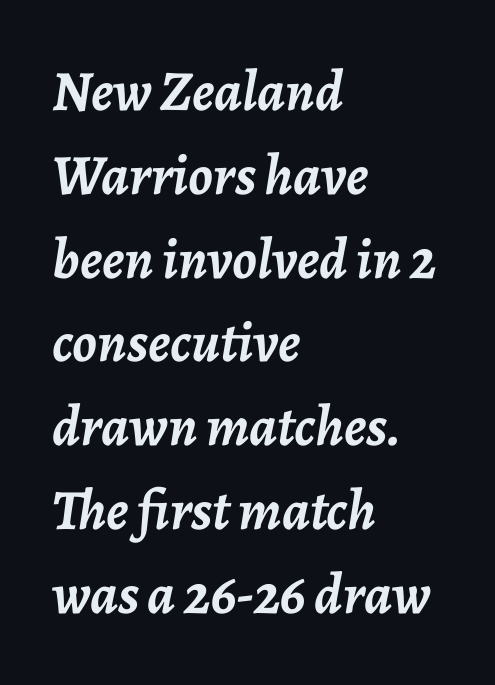
The image shows 57 px semibold type, italic (leaning right); set left-aligned, normal line spacing (1.47x), normal letter spacing, not underlined; low stroke contrast and a medium x-height.
